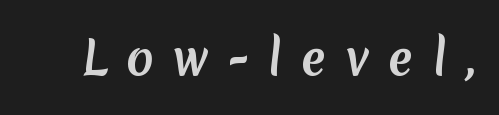
The image shows 46 px sans-serif type; set unusually wide letter spacing (+0.41 em), not underlined; medium stroke contrast and a medium x-height.
